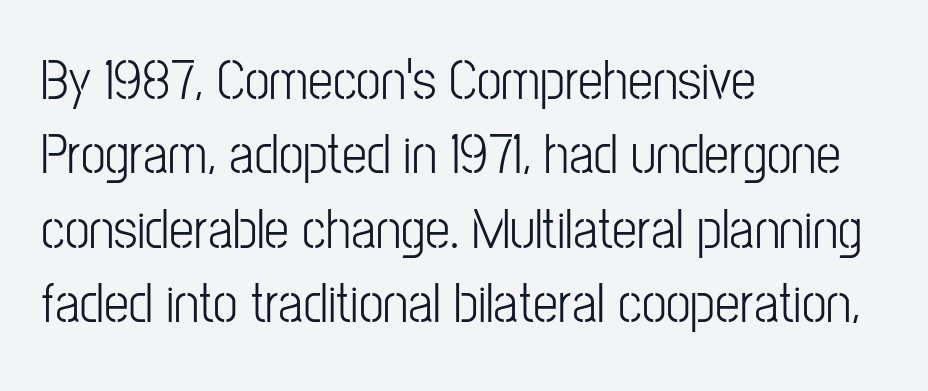
The image shows 56 px condensed sans-serif type, upright; set left-aligned, normal line spacing (1.33x), normal letter spacing, not underlined; low stroke contrast and a medium x-height.
